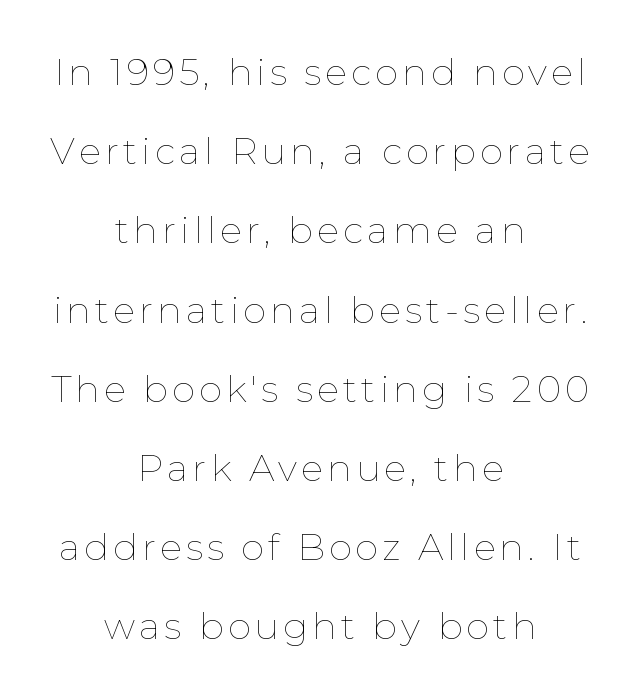
Q: Is the text bold? A: No.
Q: Is the text italic (slanted)? A: No, it is upright.
Q: Is the text underlined? A: No.
Q: How is the paragraph aligned? A: Centered.
Q: Is the spacing between lines tight, normal or loose? A: Loose.
Q: Width (condensed, normal, or wide)? A: Normal.
Q: Stroke contrast? A: Low.
Q: x-height? A: Medium.
Q: Monospaced? A: No.
